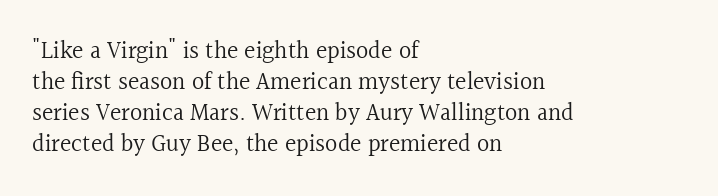
These lines keep a tight, regular rhythm from letter to letter. Notice how descenders clear the ascenders below comfortably — that's standard leading. These lines were composed using upright roman letters. One-word summary of the alignment: left. Nobody drew a line under any word here. The typesetting does not lean heavy: it is not bold.
